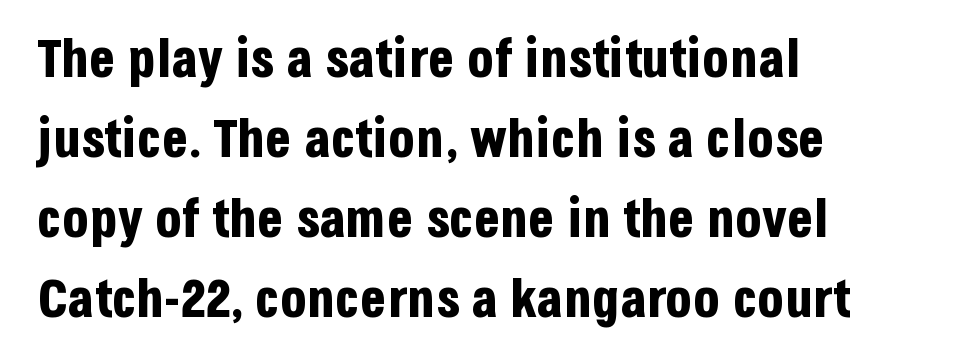
The rendering uses a bold face; every stroke is thick and dark. Horizontal alignment here is leftward, the default for most running prose. The rendering uses natural spacing where letterforms have individual widths. Spacing between characters is what you'd get straight out of the box. Descenders are the only things crossing below the line. Serif or sans? Sans — the stroke terminals are bare.
